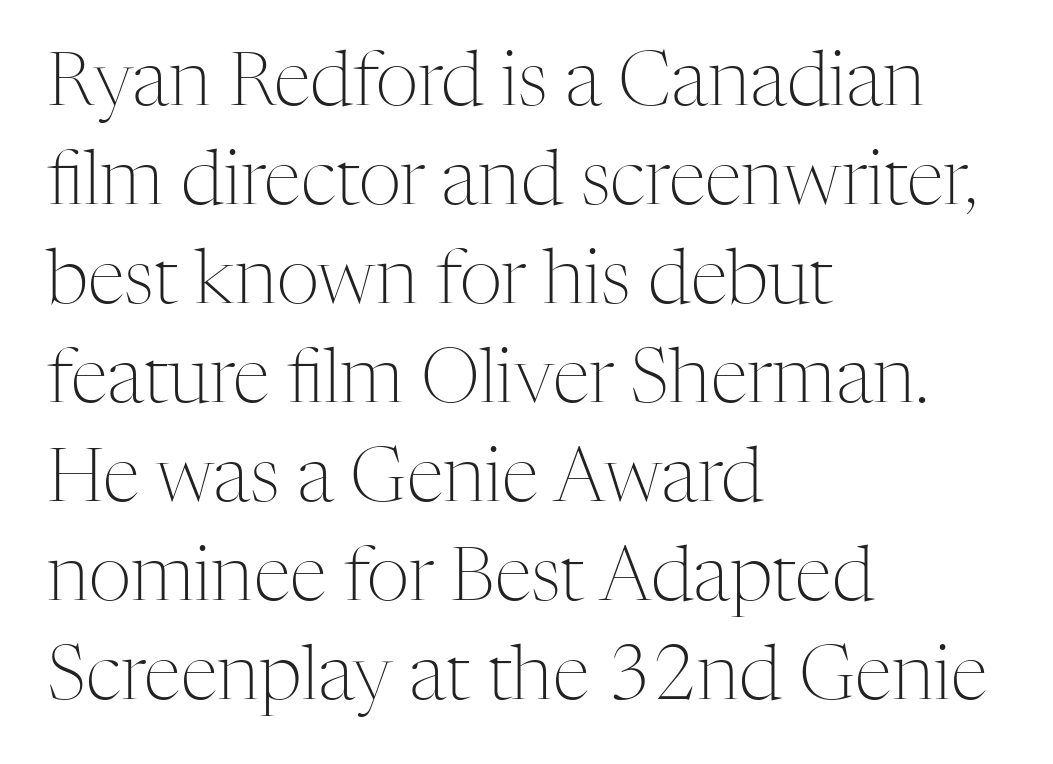
The image shows 75 px light serif type, upright; set left-aligned, normal line spacing (1.32x), normal letter spacing, not underlined; medium stroke contrast and a medium x-height.
